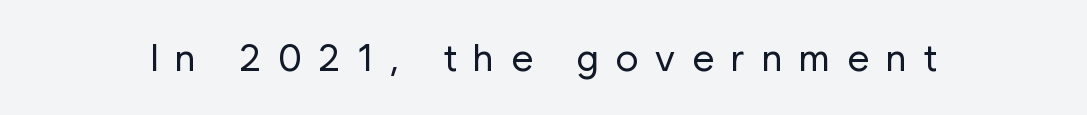
Descenders hang freely into open space. The passage shown has open, widely tracked lettering throughout. This sample has the flowing, uneven cadence of proportional lettering. Nothing sits at the stroke ends, so this counts as sans-serif.
